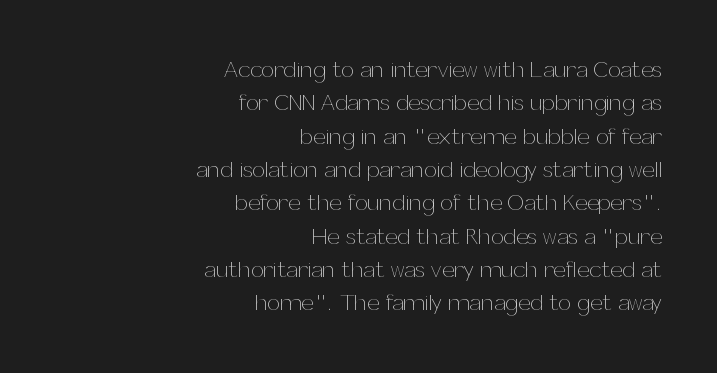
Q: Is the text bold? A: No.
Q: Is the text italic (slanted)? A: No, it is upright.
Q: Is the text underlined? A: No.
Q: How is the paragraph aligned? A: Right-aligned.
Q: Is the spacing between letters normal or unusually wide? A: Normal.
Q: Is the spacing between lines tight, normal or loose? A: Normal.
